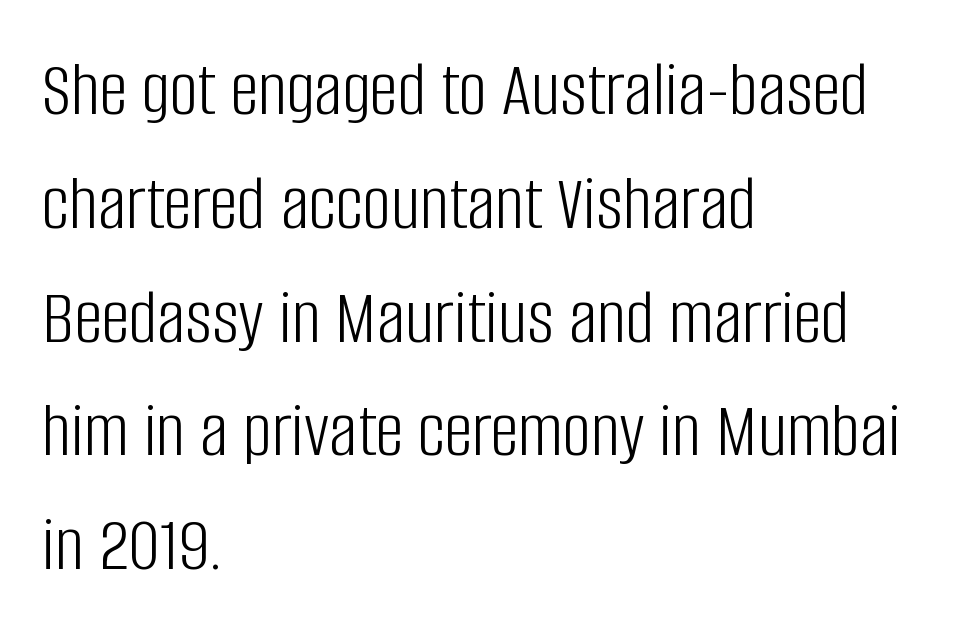
{"serif": "no", "italic": "no", "bold": "no", "weight": "light", "width": "condensed", "stroke_contrast": "low", "x_height": "large", "monospaced": "no", "underline": "no", "align": "left", "line_spacing": "normal", "line_spacing_ratio": 1.44, "letter_spacing": "normal", "letter_spacing_em": 0.0, "glyph_px": 79}
